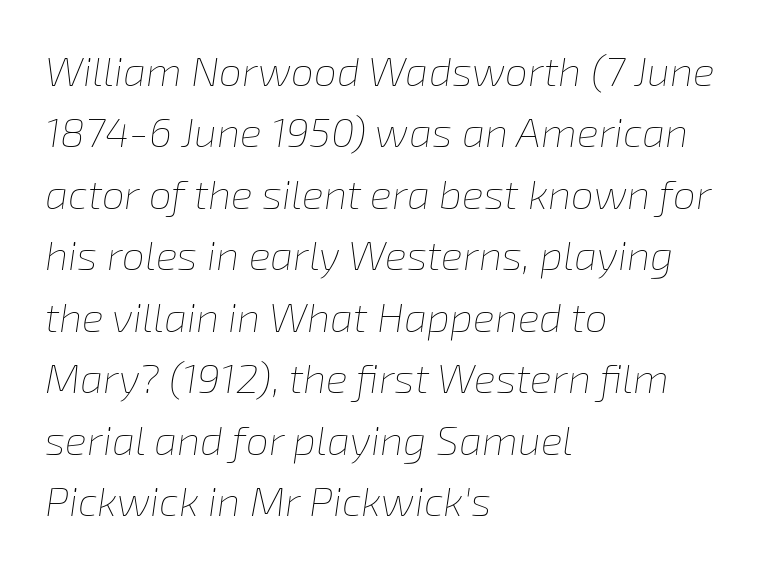
Q: Is the text bold? A: No.
Q: Is the text italic (slanted)? A: Yes, it leans right by about 8 degrees.
Q: Is the text underlined? A: No.
Q: How is the paragraph aligned? A: Left-aligned.
Q: Is the spacing between letters normal or unusually wide? A: Normal.
Q: Is the spacing between lines tight, normal or loose? A: Normal.
Q: Width (condensed, normal, or wide)? A: Normal.
Q: Stroke contrast? A: Low.
Q: x-height? A: Medium.
Q: Monospaced? A: No.
